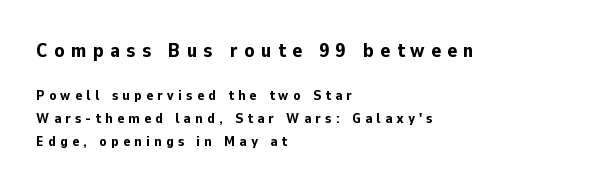
Every character sits straight up, as roman type does. The horizontal fit of the characters is loose and conspicuously gappy. The sample has been set heavy, in full bold. Character size in the leading block exceeds that of the trailing block. Rows of type keep a routine distance in the vertical direction. Layout note: lines flush left.
